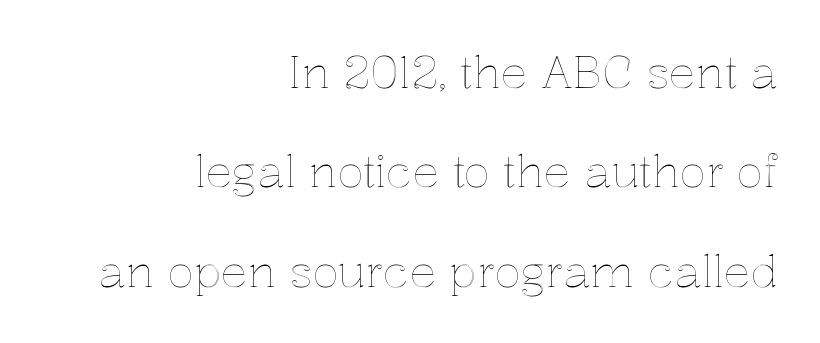
Alignment: flush right. These lines stand farther apart than default settings would place them. This rendering features lettering with no underline. The rendering keeps characters at their native spacing. Characters remain perfectly vertical along every line. Do the characters align in a grid? No, the font is proportional.
